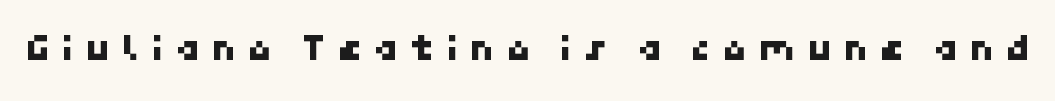
{"serif": "no", "width": "normal", "stroke_contrast": "low", "x_height": "medium", "underline": "no", "letter_spacing": "wide", "letter_spacing_em": 0.28, "glyph_px": 40}
